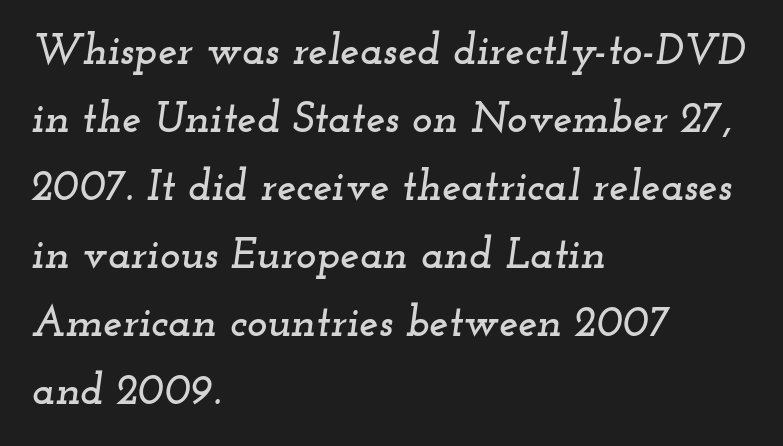
{"serif": "yes", "italic": "yes", "lean": "right", "slant_degrees": 12, "width": "wide", "stroke_contrast": "low", "x_height": "small", "monospaced": "no", "underline": "no", "align": "left", "line_spacing": "normal", "line_spacing_ratio": 1.58, "letter_spacing": "normal", "letter_spacing_em": 0.0, "glyph_px": 43}
